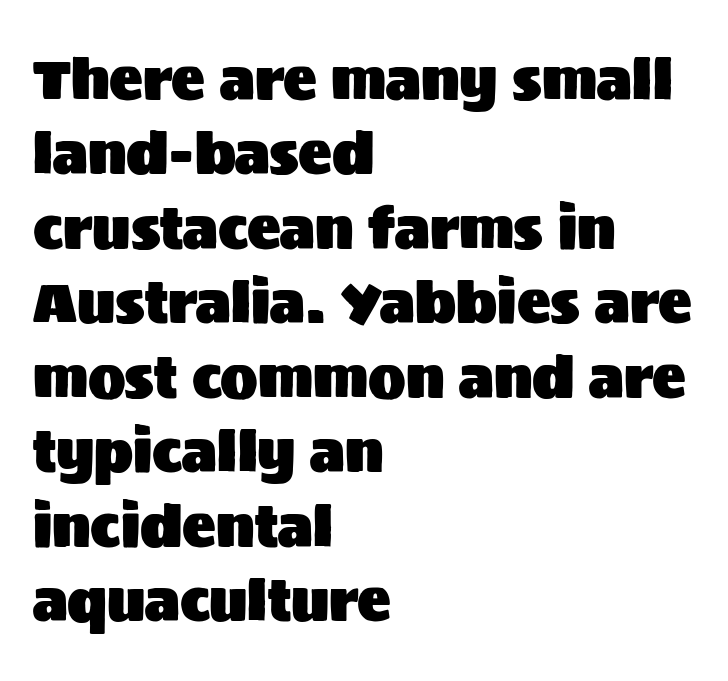
{"serif": "no", "italic": "no", "width": "normal", "stroke_contrast": "medium", "x_height": "large", "monospaced": "no", "underline": "no", "align": "left", "line_spacing": "normal", "line_spacing_ratio": 1.33, "letter_spacing": "normal", "letter_spacing_em": 0.0, "glyph_px": 56}
